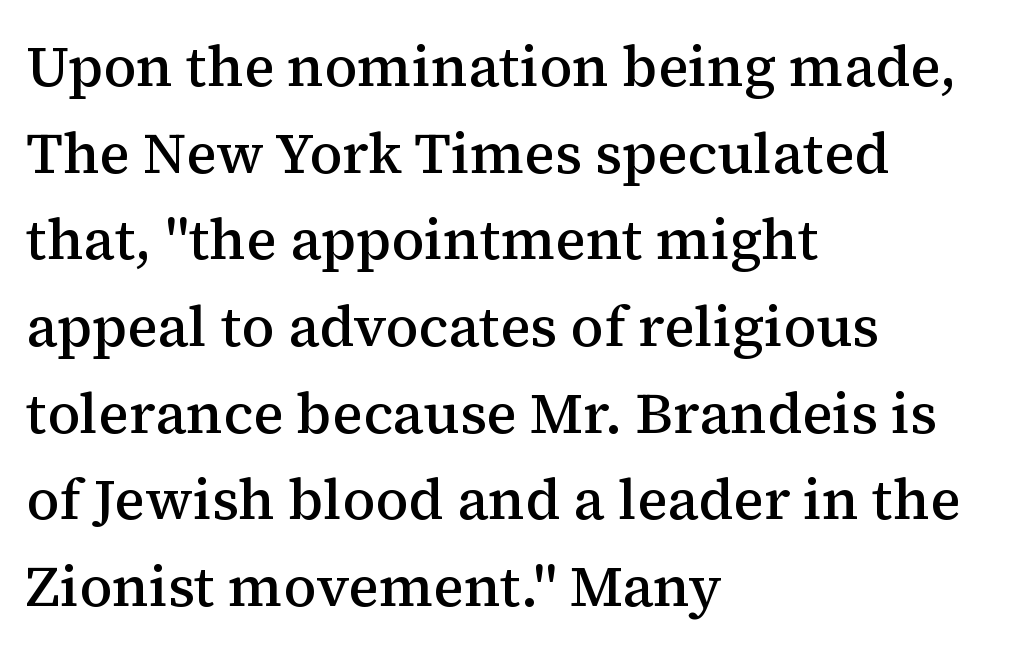
Does the copy run flush right? No — it runs flush left. A somewhat darkened texture: the type is semibold rather than bold. Do the characters align in a grid? No, the font is proportional. Quick note: not italic, upright. The words here are not underlined.
